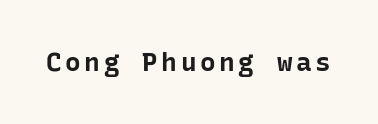
The image shows 26 px bold type, upright; set not underlined.
